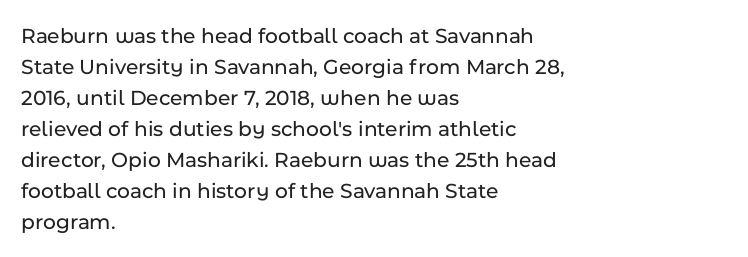
No italicization has been applied; the sample stays upright. The text block is weighted toward the left margin, trailing off unevenly rightward. Each row of text sits above clean, open space. Leading matches the norm, producing a regular column. Nobody touched the tracking dial on this one.
